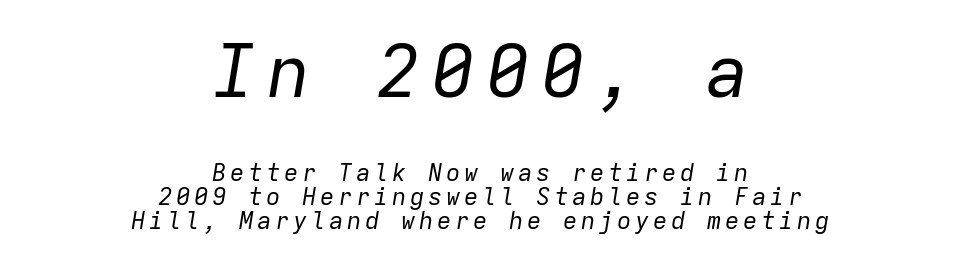
{"italic": "yes", "lean": "right", "slant_degrees": 9, "bold": "no", "weight": "regular", "width": "normal", "stroke_contrast": "low", "x_height": "medium", "monospaced": "yes", "underline": "no", "align": "center", "line_spacing": "tight", "line_spacing_ratio": 1.0, "larger_block": "first", "size_ratio": 3.04, "glyph_px": 73}
